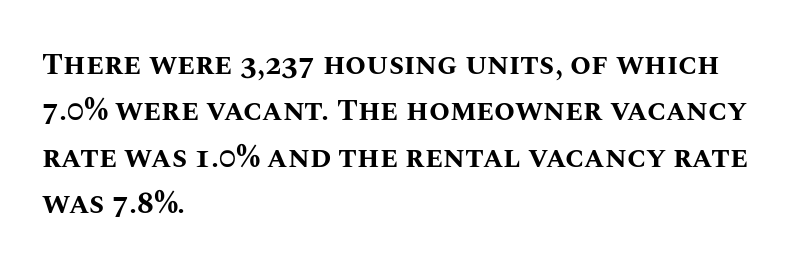
Q: Is the text bold? A: Yes.
Q: Is the text italic (slanted)? A: No, it is upright.
Q: Is the text underlined? A: No.
Q: How is the paragraph aligned? A: Left-aligned.
Q: Is the spacing between letters normal or unusually wide? A: Normal.
Q: Is the spacing between lines tight, normal or loose? A: Normal.
Q: Width (condensed, normal, or wide)? A: Normal.
Q: Stroke contrast? A: Medium.
Q: x-height? A: Large.
Q: Monospaced? A: No.
